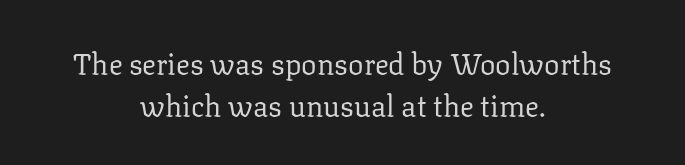
Heft: none added — not bold. Spacing verdict: proportional, widths tailored to each character. The compositor balanced each line on the midline. Nobody touched the tracking dial on this one. Words float on clear page, feet unadorned.
